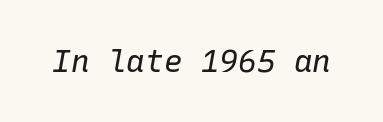
The gaps between neighbouring characters are ordinary and unremarkable. The specimen omits any rule beneath the text block's lines. Yep, that's italic — everything's leaning. A quiet, ordinary-to-light weight characterises the typeface. Is this a fixed-width face? Yes — each glyph sits in an identical cell.
